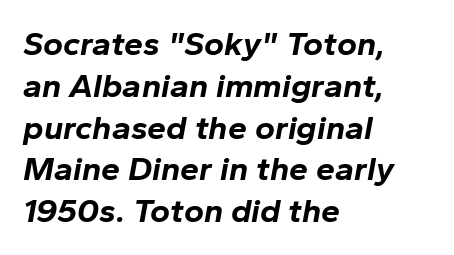
{"italic": "yes", "lean": "right", "slant_degrees": 10, "bold": "yes", "weight": "bold", "width": "normal", "stroke_contrast": "low", "x_height": "medium", "monospaced": "no", "underline": "no", "align": "left", "line_spacing_ratio": 1.23, "letter_spacing": "normal", "letter_spacing_em": 0.0, "glyph_px": 34}
